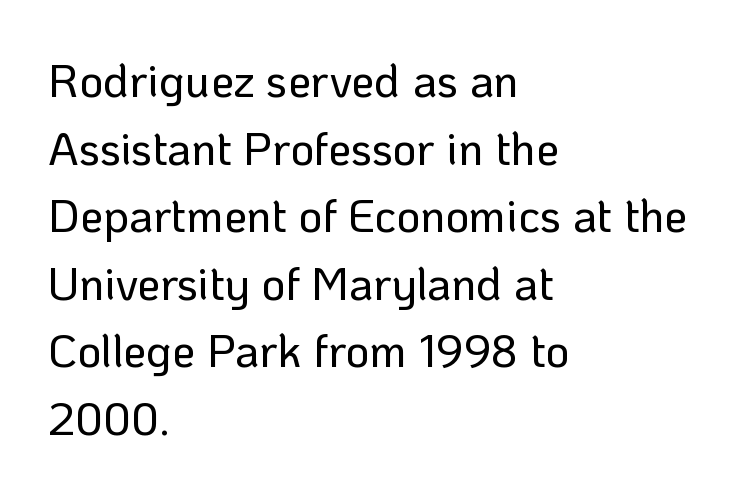
The image shows 46 px sans-serif type, upright; set left-aligned, normal line spacing (1.47x), normal letter spacing, not underlined; low stroke contrast and a medium x-height.
